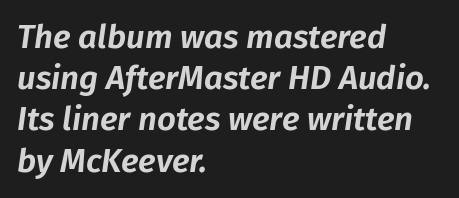
The image shows 33 px text type, italic (leaning right); set left-aligned, normal line spacing (1.25x), normal letter spacing, not underlined; low stroke contrast and a medium x-height.
